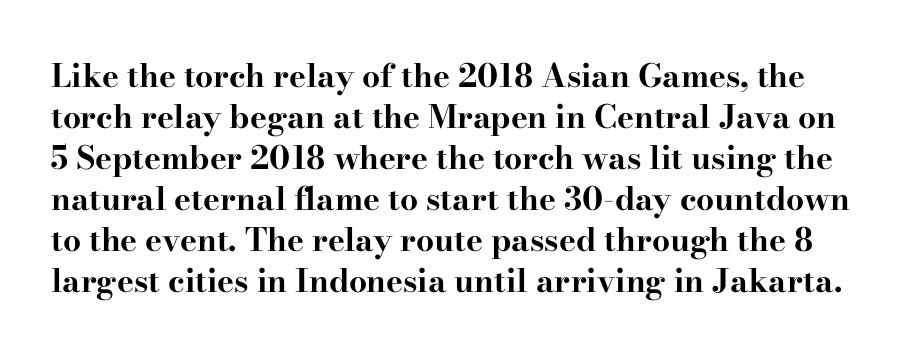
Inter-character spacing is left at the font's built-in metrics. Horizontal bands of white between lines are of average thickness. Are there feet on the stems? There are — it's a serif. Looks like regular typesetting: each glyph gets only the width it needs. The letters stand upright; this is a roman face.
